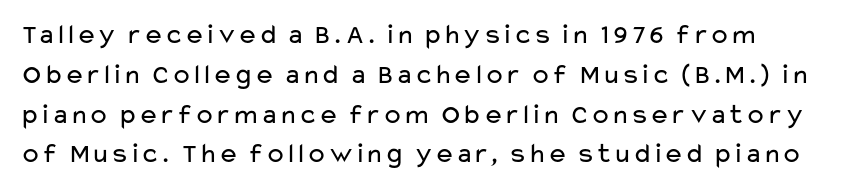
{"serif": "no", "italic": "no", "bold": "no", "weight": "regular", "width": "wide", "stroke_contrast": "low", "x_height": "medium", "monospaced": "no", "underline": "no", "align": "left", "line_spacing": "normal", "line_spacing_ratio": 1.42, "letter_spacing": "normal", "letter_spacing_em": 0.0, "glyph_px": 28}
